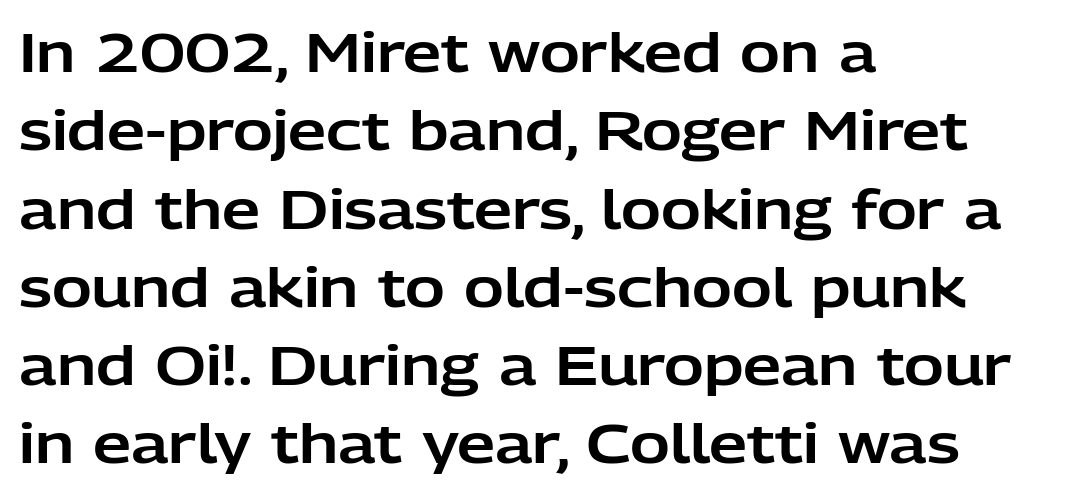
The image shows 54 px sans-serif type, upright; set left-aligned, normal line spacing (1.45x), normal letter spacing, not underlined; low stroke contrast and a medium x-height.
